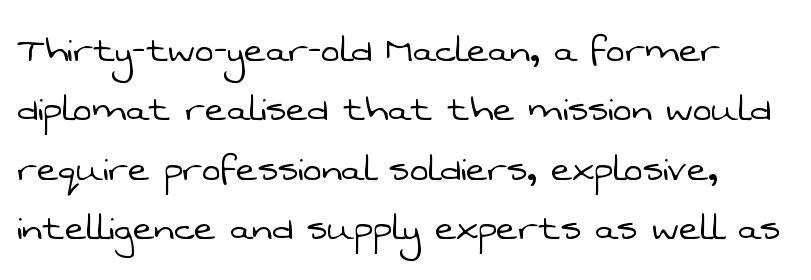
{"serif": "no", "bold": "no", "weight": "light", "width": "normal", "stroke_contrast": "low", "x_height": "medium", "monospaced": "no", "underline": "no", "line_spacing": "normal", "line_spacing_ratio": 1.32, "letter_spacing": "normal", "letter_spacing_em": 0.0, "glyph_px": 45}
